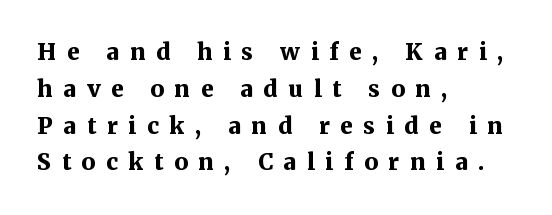
Q: Is the text bold? A: Yes.
Q: Is the text italic (slanted)? A: No, it is upright.
Q: Is the text underlined? A: No.
Q: How is the paragraph aligned? A: Left-aligned.
Q: Is the spacing between letters normal or unusually wide? A: Unusually wide.
Q: Is the spacing between lines tight, normal or loose? A: Normal.
